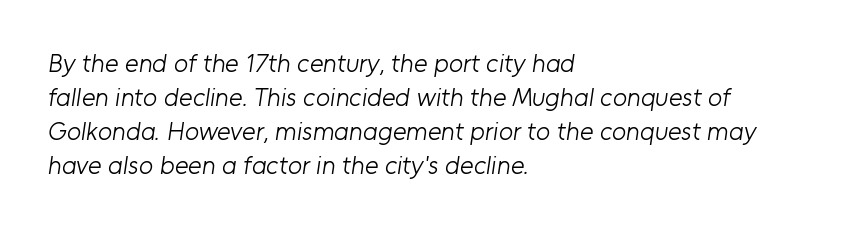
The image shows 26 px text type; set left-aligned, normal line spacing (1.31x), normal letter spacing, not underlined.
